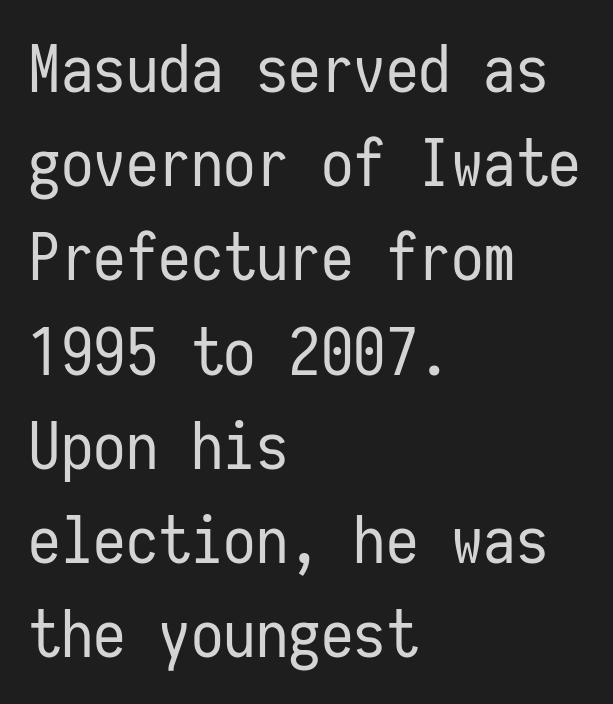
Q: Is the text bold? A: No.
Q: Is the text italic (slanted)? A: No, it is upright.
Q: Is the typeface a serif or a sans-serif typeface? A: Sans-serif.
Q: Is the text underlined? A: No.
Q: How is the paragraph aligned? A: Left-aligned.
Q: Is the spacing between letters normal or unusually wide? A: Normal.
Q: Is the spacing between lines tight, normal or loose? A: Normal.
Q: Width (condensed, normal, or wide)? A: Condensed.
Q: Stroke contrast? A: Low.
Q: x-height? A: Medium.
Q: Monospaced? A: Yes.
